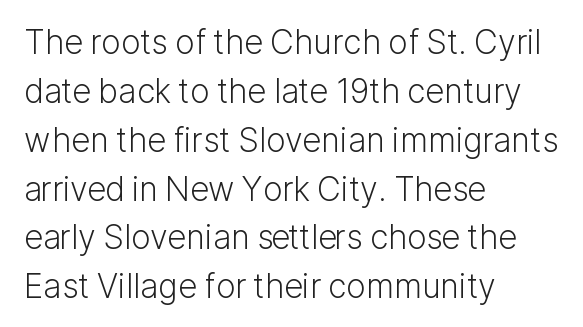
{"serif": "no", "italic": "no", "bold": "no", "weight": "light", "width": "normal", "stroke_contrast": "low", "x_height": "medium", "monospaced": "no", "underline": "no", "align": "left", "line_spacing": "normal", "line_spacing_ratio": 1.48, "letter_spacing": "normal", "letter_spacing_em": 0.0, "glyph_px": 33}
